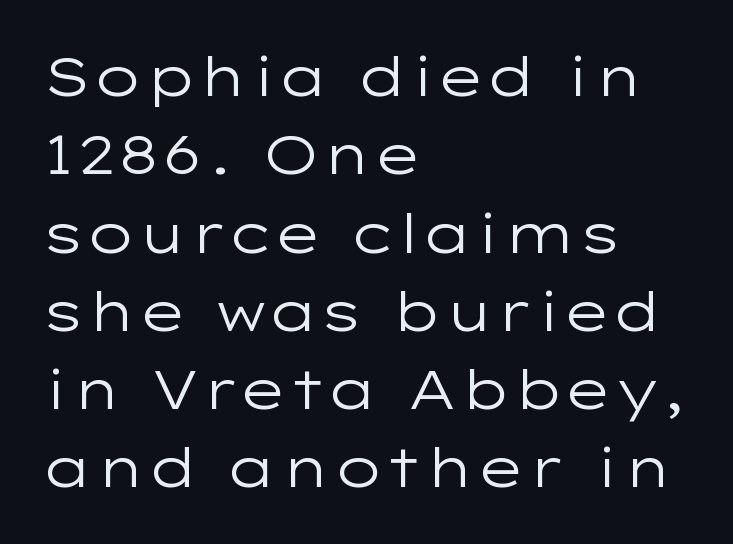
The image shows 54 px regular-weight, wide sans-serif type, upright; set left-aligned, normal line spacing (1.45x), normal letter spacing, not underlined; low stroke contrast and a medium x-height.
